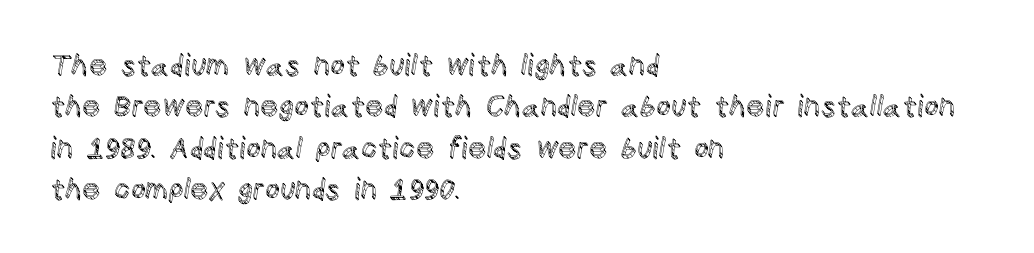
{"width": "normal", "x_height": "large", "monospaced": "no", "underline": "no", "align": "left", "line_spacing": "normal", "line_spacing_ratio": 1.43, "letter_spacing": "normal", "letter_spacing_em": 0.0, "glyph_px": 29}
